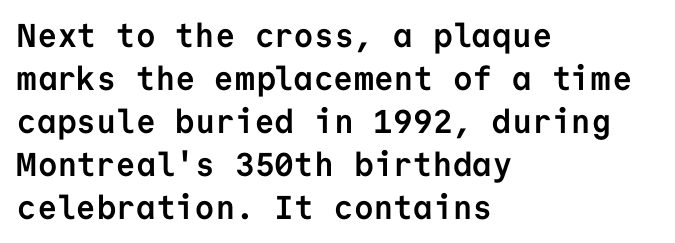
Q: Is the text bold? A: Yes.
Q: Is the text italic (slanted)? A: No, it is upright.
Q: Is the typeface a serif or a sans-serif typeface? A: Sans-serif.
Q: Is the text underlined? A: No.
Q: How is the paragraph aligned? A: Left-aligned.
Q: Is the spacing between letters normal or unusually wide? A: Normal.
Q: Is the spacing between lines tight, normal or loose? A: Normal.
Q: Width (condensed, normal, or wide)? A: Normal.
Q: Stroke contrast? A: Low.
Q: x-height? A: Medium.
Q: Monospaced? A: Yes.
